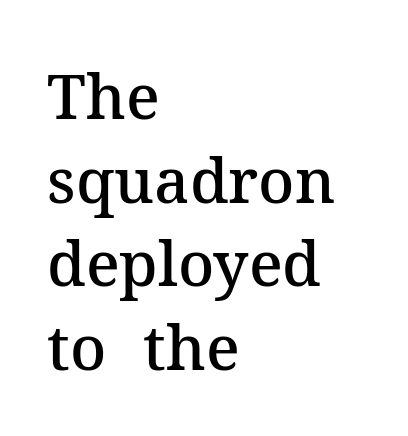
{"serif": "yes", "italic": "no", "bold": "semi", "weight": "semibold", "width": "normal", "stroke_contrast": "medium", "x_height": "medium", "monospaced": "no", "underline": "no", "align": "left", "line_spacing": "normal", "line_spacing_ratio": 1.35, "letter_spacing": "normal", "letter_spacing_em": 0.0, "glyph_px": 62}
